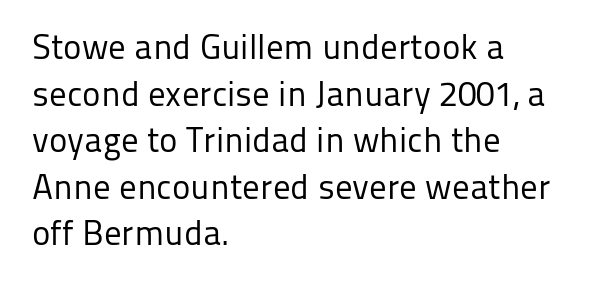
The passage is arranged the way most books set body copy — flush left. No word sits above an underline. Designer's note — italics off, roman on. These lines are rendered in a variable-pitch font.
